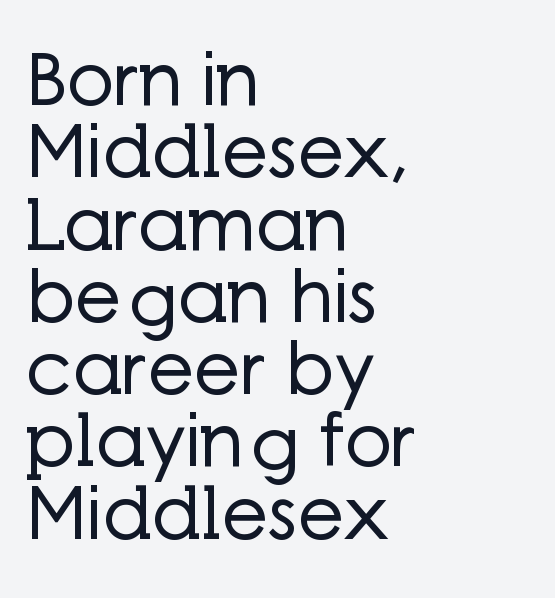
{"serif": "no", "italic": "no", "bold": "no", "weight": "regular", "width": "normal", "stroke_contrast": "low", "x_height": "medium", "monospaced": "no", "underline": "no", "align": "left", "line_spacing": "tight", "line_spacing_ratio": 0.99, "letter_spacing": "normal", "letter_spacing_em": 0.0, "glyph_px": 73}
